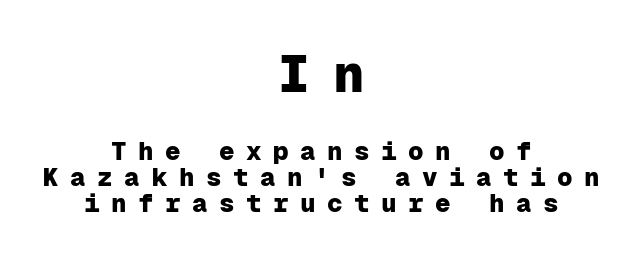
{"serif": "no", "italic": "no", "bold": "yes", "weight": "heavy", "width": "normal", "stroke_contrast": "low", "x_height": "medium", "monospaced": "yes", "underline": "no", "align": "center", "line_spacing": "tight", "line_spacing_ratio": 1.0, "letter_spacing": "wide", "letter_spacing_em": 0.44, "larger_block": "first", "size_ratio": 2.04, "glyph_px": 53}
